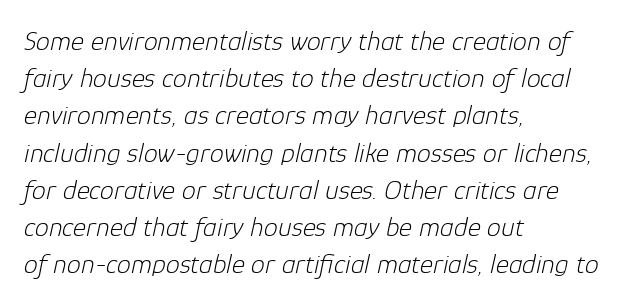
Weight: not bold — regular or lighter. Notice how the passage keeps a crisp vertical edge on the left only. The letters advance in unequal steps, a hallmark of proportional type. Regular leading. This rendering features lettering with no underline. Nobody touched the tracking dial on this one.
